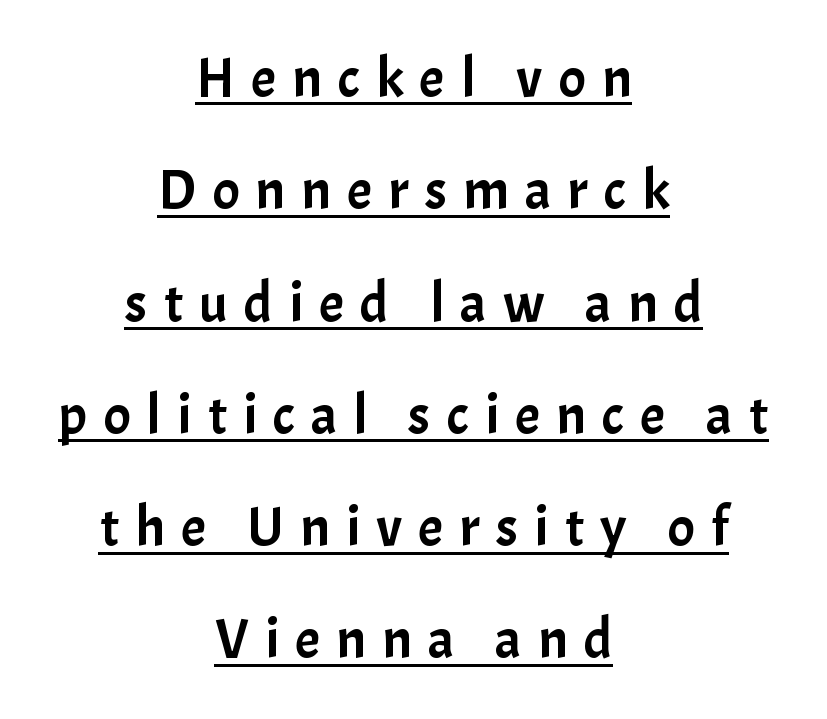
The image shows 57 px sans-serif type, upright; set centered, loose line spacing (1.97x), unusually wide letter spacing (+0.28 em), underlined; low stroke contrast and a medium x-height.
